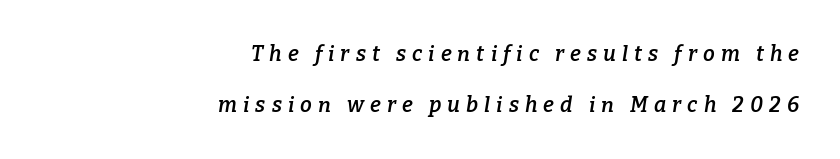
The image shows 21 px text type, italic (leaning right); set right-aligned, loose line spacing (2.42x), unusually wide letter spacing (+0.29 em), not underlined.
